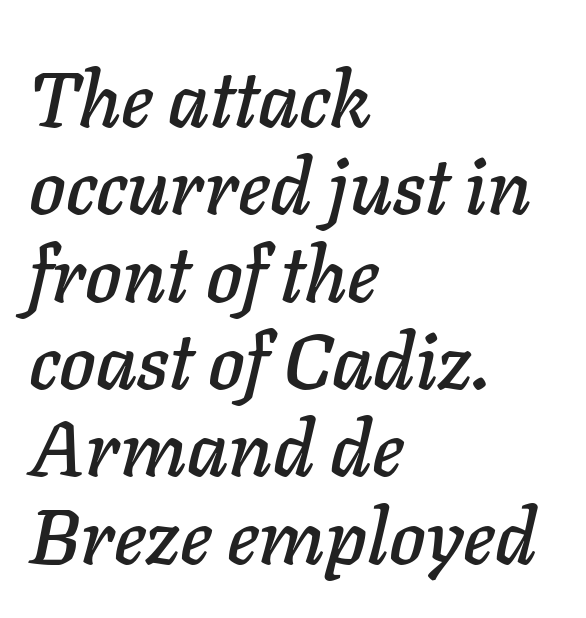
{"italic": "yes", "lean": "right", "slant_degrees": 11, "width": "normal", "stroke_contrast": "low", "x_height": "medium", "monospaced": "no", "underline": "no", "align": "left", "line_spacing": "tight", "line_spacing_ratio": 1.12, "letter_spacing": "normal", "letter_spacing_em": 0.0, "glyph_px": 78}
